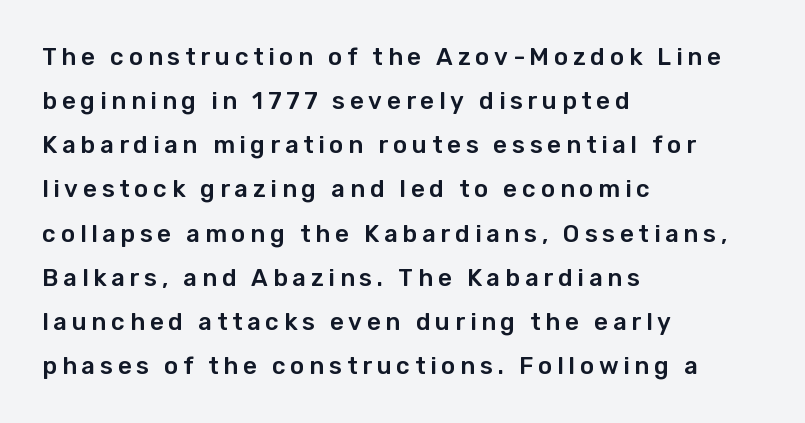
Q: Is the text italic (slanted)? A: No, it is upright.
Q: Is the text underlined? A: No.
Q: How is the paragraph aligned? A: Left-aligned.
Q: Is the spacing between letters normal or unusually wide? A: Unusually wide.
